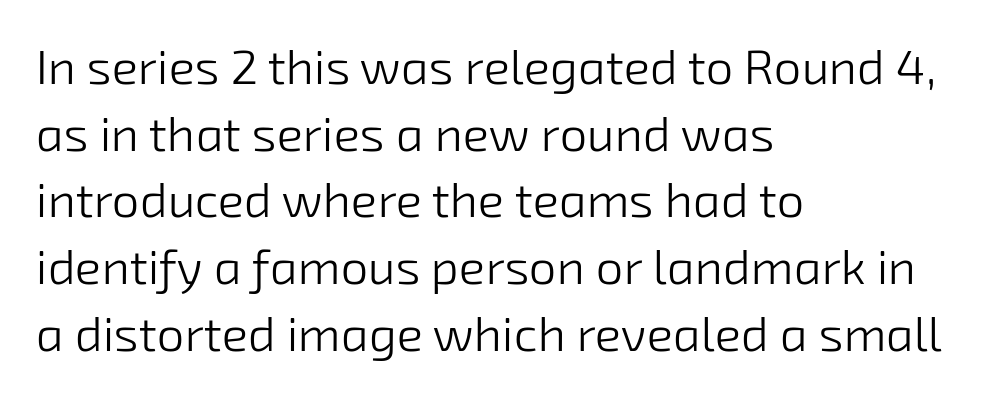
The letters advance in unequal steps, a hallmark of proportional type. Font category for this specimen: sans-serif. These glyphs show unthickened strokes, regular width or finer. Observe the ordinary spacing: letters are neighbours, not strangers. The compositor pushed each line to the left boundary. Lines of text with bare space underneath.
